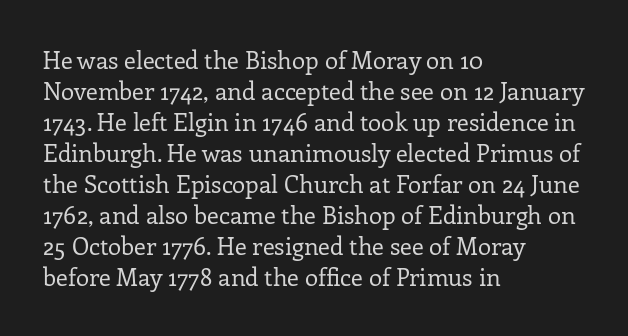
The image shows 24 px text type, upright; set left-aligned, normal line spacing (1.29x), normal letter spacing, not underlined.
